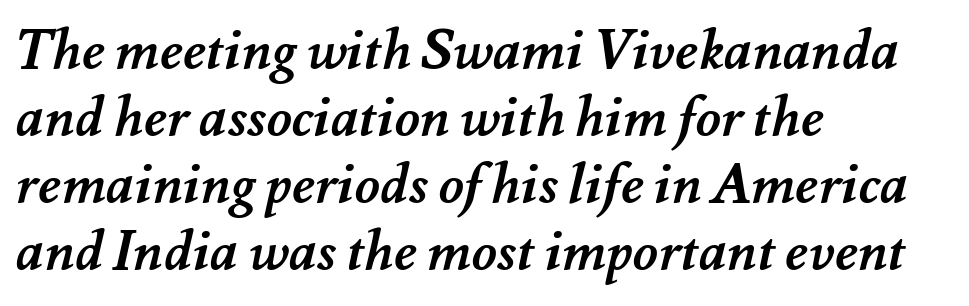
The image shows 55 px semibold type; set left-aligned, line spacing 1.22x, normal letter spacing, not underlined; medium stroke contrast and a small x-height.
